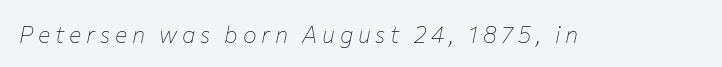
The image shows 23 px text type, italic (leaning right); set unusually wide letter spacing (+0.21 em), not underlined.
